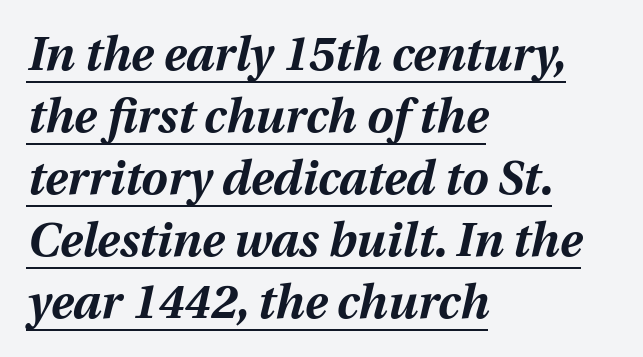
The image shows 47 px bold type, italic (leaning right); set left-aligned, normal line spacing (1.32x), normal letter spacing, underlined; medium stroke contrast and a medium x-height.
